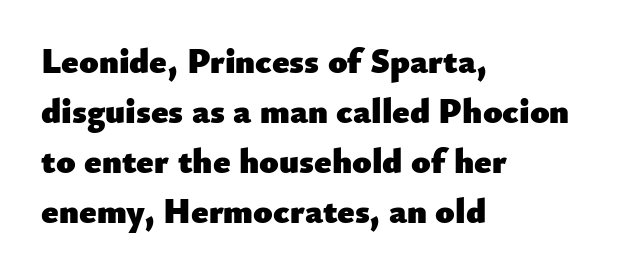
A bare baseline throughout the passage. Which margin do the lines hug? The left one — the right edge is uneven. Rows of type keep a routine distance in the vertical direction. Strokes here are thick enough to call this a true bold. What stands out about the letter spacing? Nothing — it is the standard amount.
